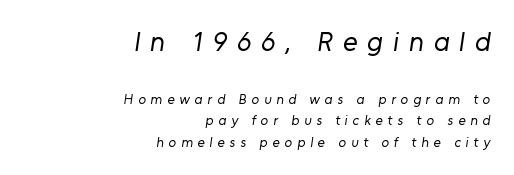
This rendering uses right alignment, leaving the left contour irregular. You could not count columns in this text — the font is proportionally spaced. The foot of each line stays bare and open. The text was rendered using a sans face with plain stroke endings.
